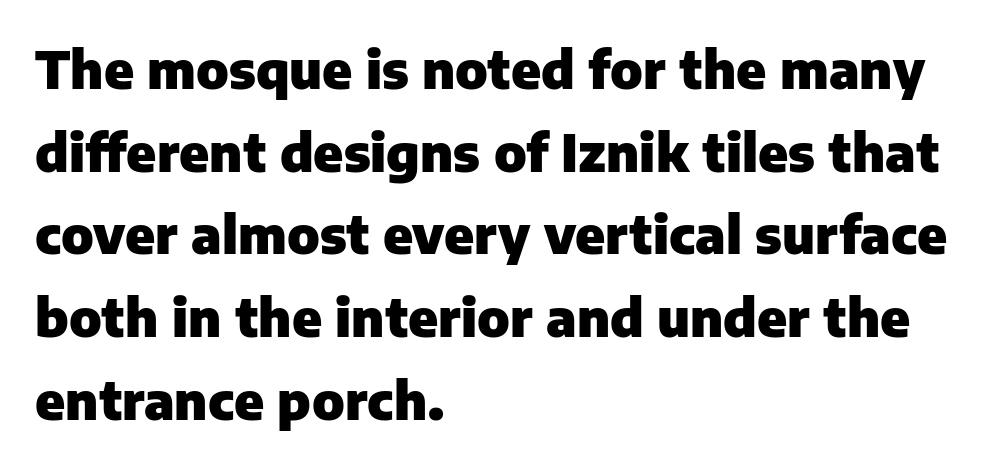
The image shows 52 px heavy sans-serif type, upright; set left-aligned, normal line spacing (1.59x), normal letter spacing, not underlined; low stroke contrast and a medium x-height.
